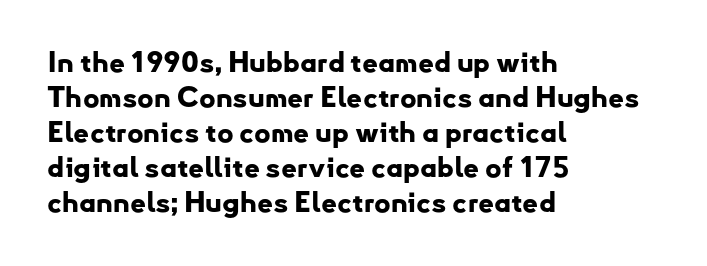
The image shows 28 px bold sans-serif type, upright; set left-aligned, normal line spacing (1.25x), normal letter spacing, not underlined; low stroke contrast and a small x-height.
